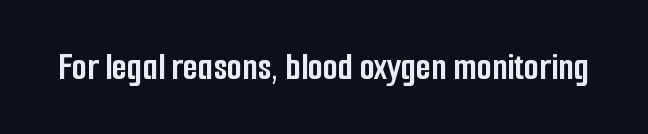
The image shows 39 px semibold, condensed sans-serif type, upright; set normal letter spacing, not underlined; low stroke contrast and a medium x-height.
